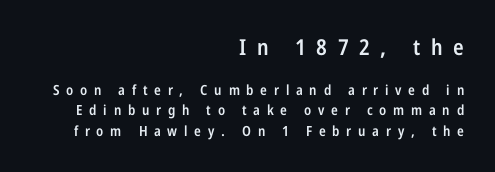
{"italic": "no", "bold": "semi", "underline": "no", "align": "right", "line_spacing": "normal", "line_spacing_ratio": 1.44, "letter_spacing": "wide", "letter_spacing_em": 0.48, "larger_block": "first", "size_ratio": 1.57, "glyph_px": 22}
